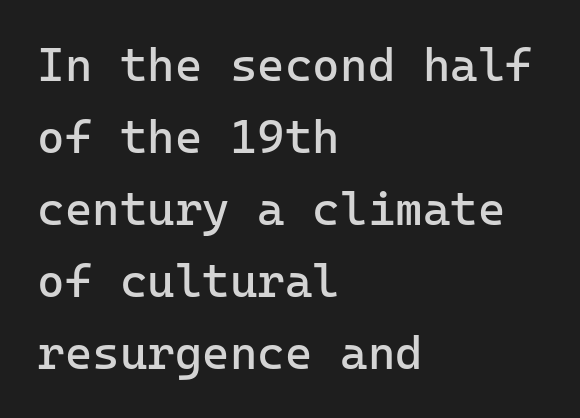
{"serif": "no", "italic": "no", "bold": "no", "weight": "regular", "width": "normal", "stroke_contrast": "low", "x_height": "medium", "underline": "no", "align": "left", "line_spacing": "normal", "line_spacing_ratio": 1.53, "letter_spacing": "normal", "letter_spacing_em": 0.0, "glyph_px": 47}
